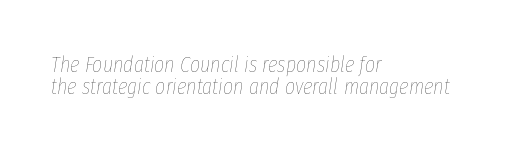
Q: Is the text bold? A: No.
Q: Is the text italic (slanted)? A: Yes, it leans right by about 8 degrees.
Q: Is the text underlined? A: No.
Q: How is the paragraph aligned? A: Left-aligned.
Q: Is the spacing between letters normal or unusually wide? A: Normal.
Q: Is the spacing between lines tight, normal or loose? A: Tight.
